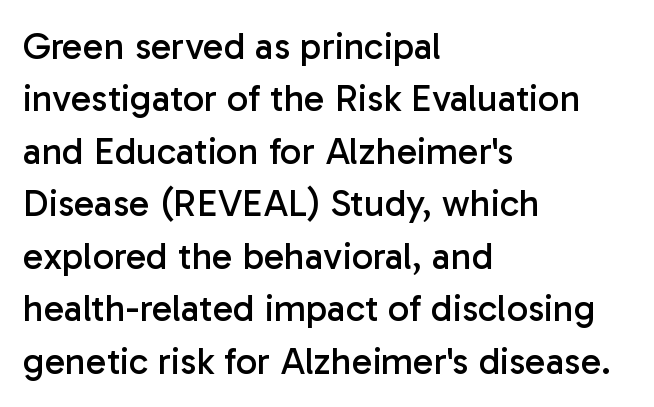
Q: Is the text bold? A: No.
Q: Is the text italic (slanted)? A: No, it is upright.
Q: Is the typeface a serif or a sans-serif typeface? A: Sans-serif.
Q: Is the text underlined? A: No.
Q: How is the paragraph aligned? A: Left-aligned.
Q: Is the spacing between letters normal or unusually wide? A: Normal.
Q: Is the spacing between lines tight, normal or loose? A: Normal.
Q: Width (condensed, normal, or wide)? A: Normal.
Q: Stroke contrast? A: Low.
Q: x-height? A: Medium.
Q: Monospaced? A: No.
